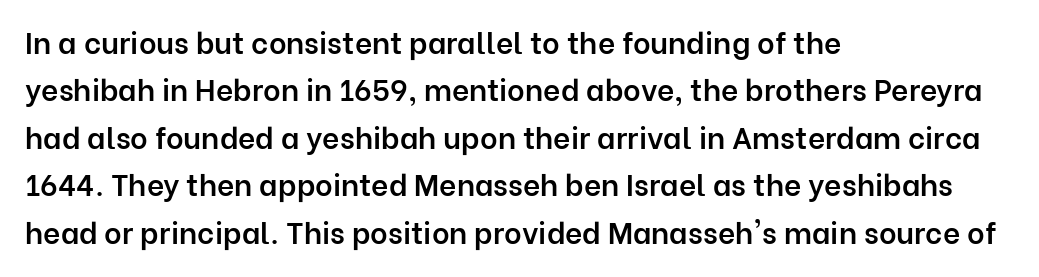
The typeface chosen for these lines omits serifs. Letters rest on an invisible, unmarked baseline. One-word summary of the alignment: left. A typesetter would call this proportional, since set widths differ per character.
